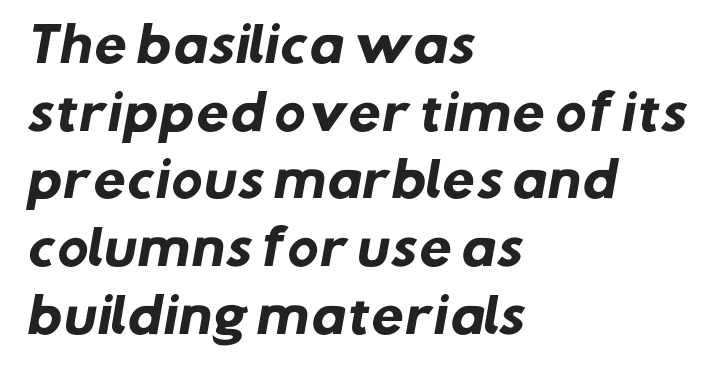
{"serif": "no", "bold": "yes", "weight": "heavy", "width": "normal", "stroke_contrast": "low", "x_height": "medium", "monospaced": "no", "underline": "no", "align": "left", "line_spacing": "normal", "line_spacing_ratio": 1.44, "letter_spacing": "normal", "letter_spacing_em": 0.0, "glyph_px": 47}
